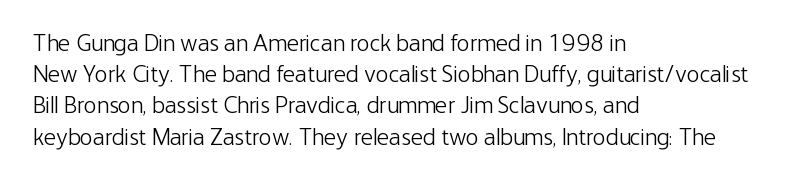
Q: Is the text bold? A: No.
Q: Is the text italic (slanted)? A: No, it is upright.
Q: Is the text underlined? A: No.
Q: How is the paragraph aligned? A: Left-aligned.
Q: Is the spacing between letters normal or unusually wide? A: Normal.
Q: Is the spacing between lines tight, normal or loose? A: Normal.
